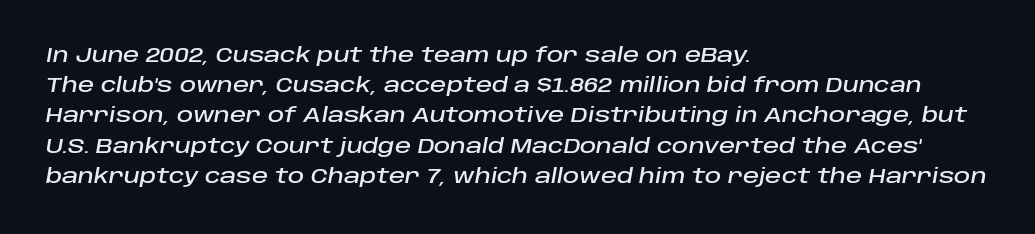
Horizontal alignment here is leftward, the default for most running prose. Students, note that the glyphs here touch the page at normal intervals. Quick note: underline off. The glyphs look as if they've been sheared to an angle.
